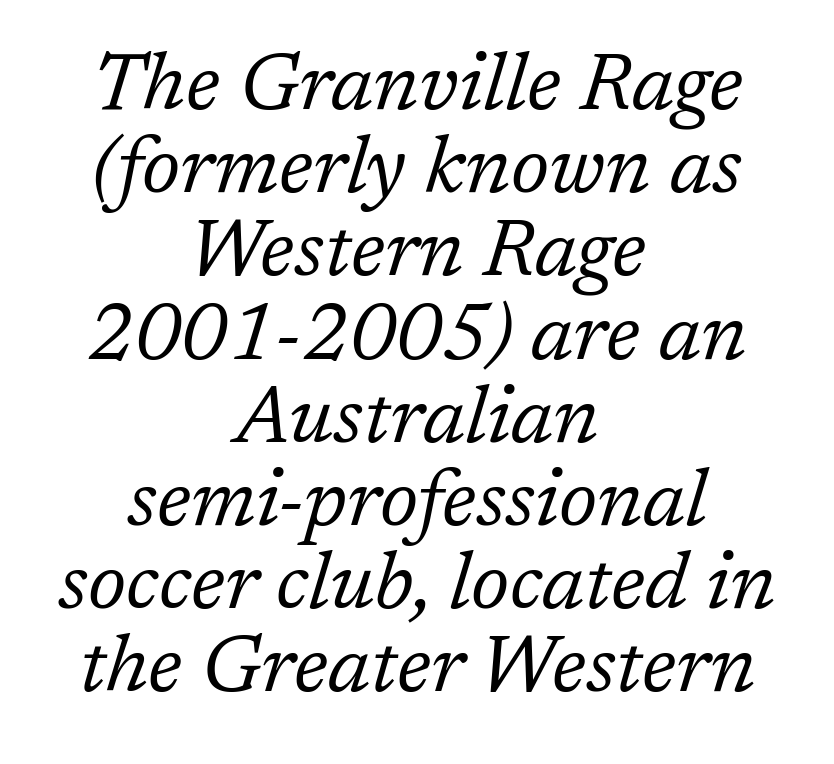
{"serif": "yes", "italic": "yes", "lean": "right", "slant_degrees": 17, "bold": "no", "weight": "regular", "width": "normal", "stroke_contrast": "low", "x_height": "medium", "monospaced": "no", "underline": "no", "align": "center", "line_spacing": "tight", "line_spacing_ratio": 1.04, "letter_spacing": "normal", "letter_spacing_em": 0.0, "glyph_px": 80}
